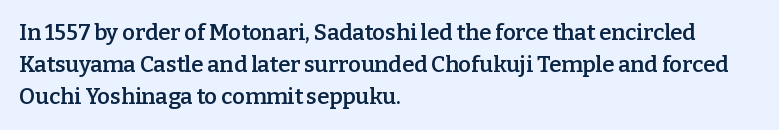
Check the space under the baseline: it is left empty. Style check: upright. The sample has been set in demibold, a notch under bold. Words appear dense and cohesive because spacing is normal. In terms of leading, this rendering sits right in the middle. Where is the straight margin? On the left.
